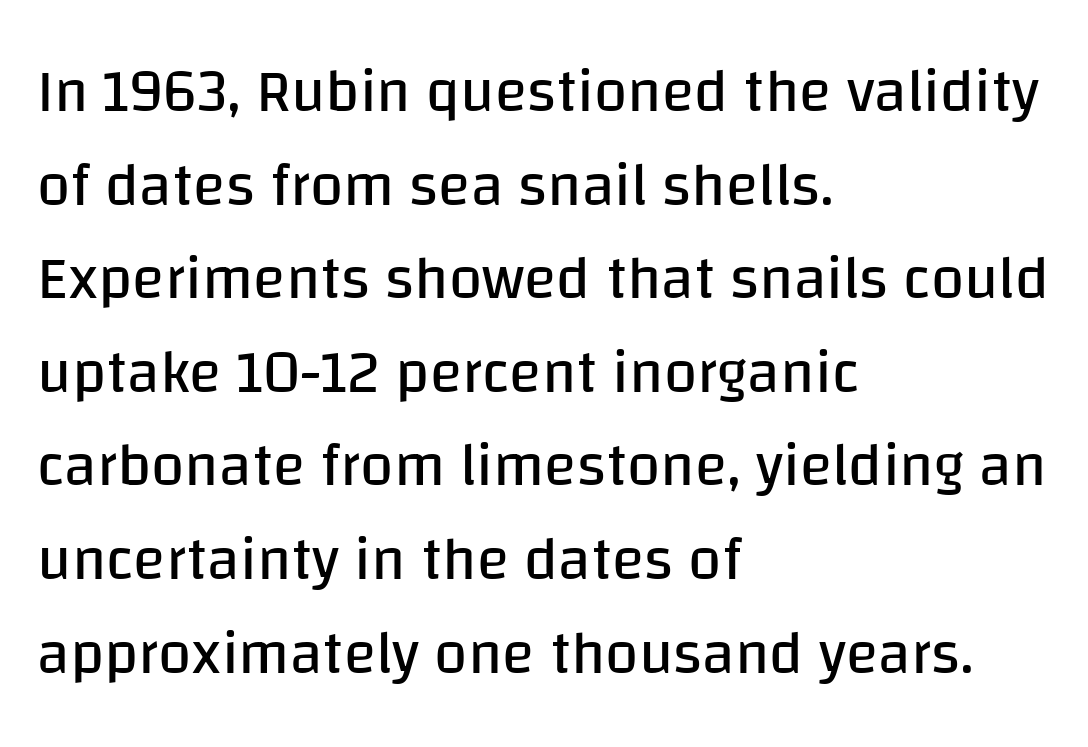
{"serif": "no", "italic": "no", "bold": "no", "weight": "regular", "width": "normal", "stroke_contrast": "low", "x_height": "large", "monospaced": "no", "underline": "no", "align": "left", "line_spacing": "normal", "line_spacing_ratio": 1.56, "letter_spacing": "normal", "letter_spacing_em": 0.0, "glyph_px": 60}
